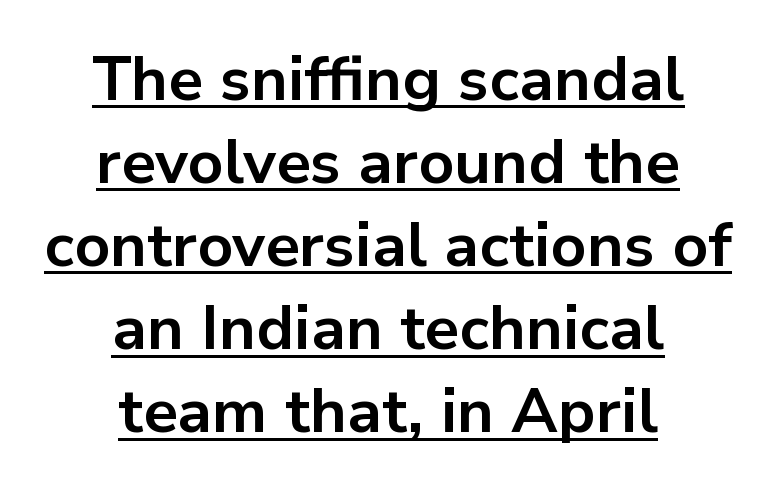
Q: Is the text bold? A: Yes.
Q: Is the text italic (slanted)? A: No, it is upright.
Q: Is the typeface a serif or a sans-serif typeface? A: Sans-serif.
Q: Is the text underlined? A: Yes.
Q: How is the paragraph aligned? A: Centered.
Q: Is the spacing between letters normal or unusually wide? A: Normal.
Q: Is the spacing between lines tight, normal or loose? A: Normal.
Q: Width (condensed, normal, or wide)? A: Normal.
Q: Stroke contrast? A: Low.
Q: x-height? A: Medium.
Q: Monospaced? A: No.
